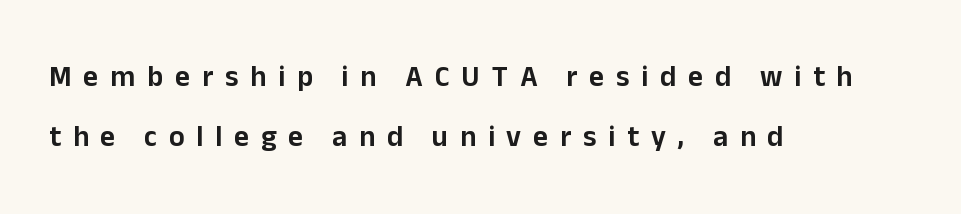
{"serif": "no", "italic": "no", "width": "normal", "stroke_contrast": "low", "x_height": "medium", "monospaced": "no", "underline": "no", "align": "left", "line_spacing": "loose", "line_spacing_ratio": 2.08, "letter_spacing": "wide", "letter_spacing_em": 0.41, "glyph_px": 29}
